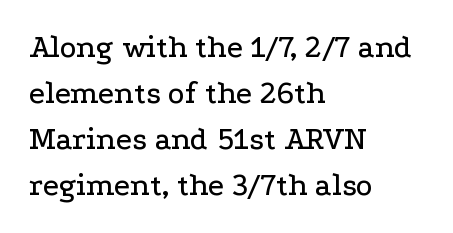
A typesetter would call this leading conventional body-copy spacing. Notice how the passage keeps a crisp vertical edge on the left only. You can tell from the footed stems that serif type was used. Here the designer chose a conventional face with non-uniform glyph widths. Tall strokes in this sample are plumb rather than angled. Each row of text sits above clean, open space.
